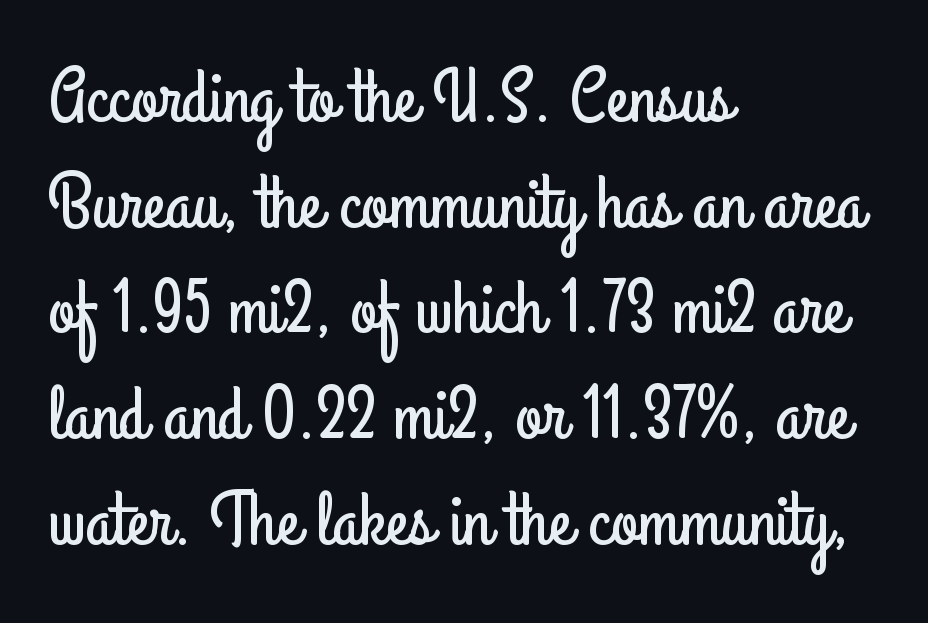
The image shows 76 px condensed sans-serif type; set left-aligned, normal line spacing (1.39x), normal letter spacing, not underlined; low stroke contrast and a small x-height.
